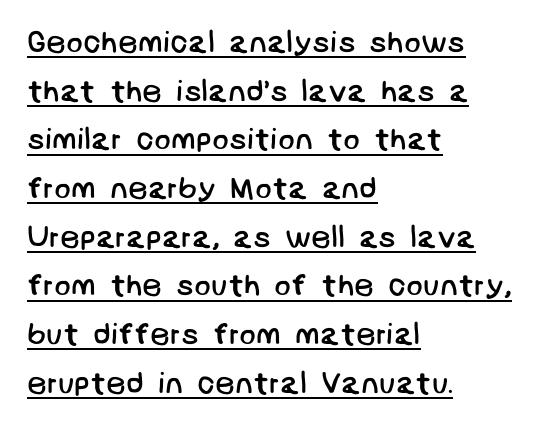
The image shows 31 px regular-weight sans-serif type; set left-aligned, normal line spacing (1.57x), normal letter spacing, underlined; low stroke contrast and a large x-height.
